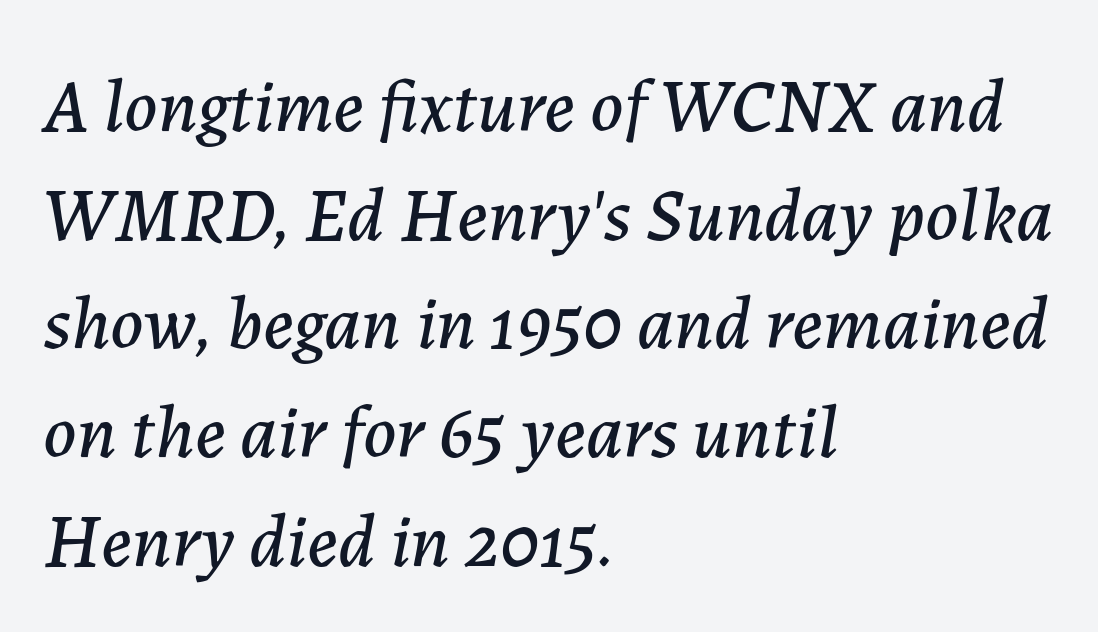
Varying glyph widths throughout — classic text-font behaviour. Reading down the block, your eye returns to a fixed left position each line. Letters rest on an invisible, unmarked baseline. Leading: standard.
